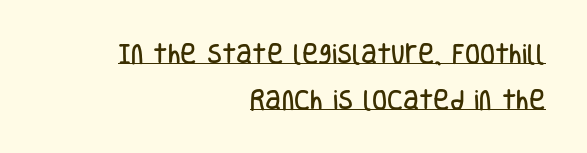
{"italic": "no", "underline": "yes", "align": "right", "line_spacing": "loose", "line_spacing_ratio": 2.07, "letter_spacing": "normal", "letter_spacing_em": 0.0, "glyph_px": 22}
